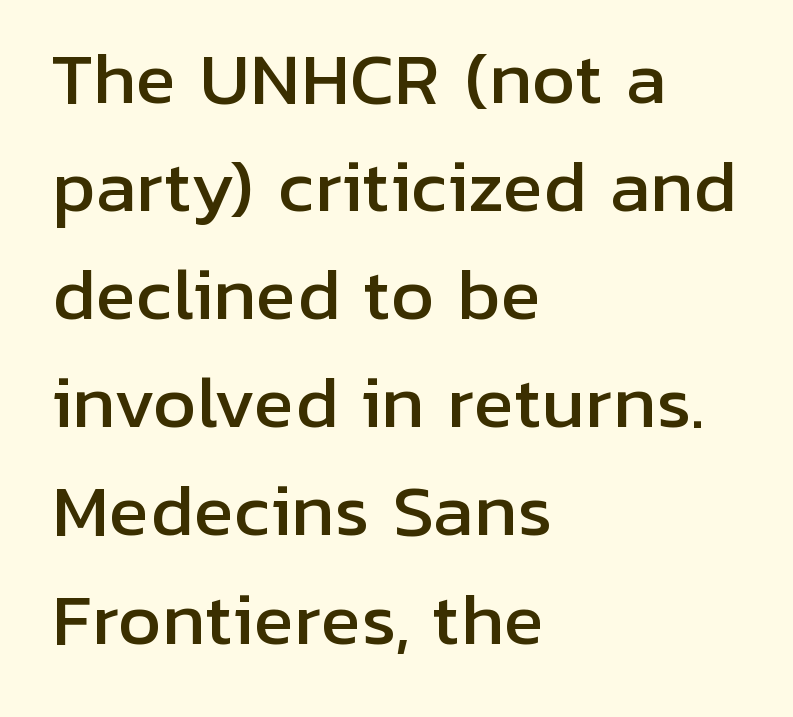
Tracking value appears to be zero — textbook default spacing. Style check: upright. A typesetter would label this face a sans. Character widths vary here, with narrow letters taking less room than wide ones. Anything drawn beneath the words? Only blank space. Alignment: flush left.
